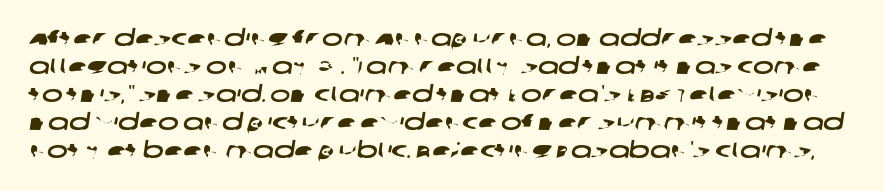
Q: Is the text underlined? A: No.
Q: Is the spacing between letters normal or unusually wide? A: Normal.
Q: Is the spacing between lines tight, normal or loose? A: Normal.
